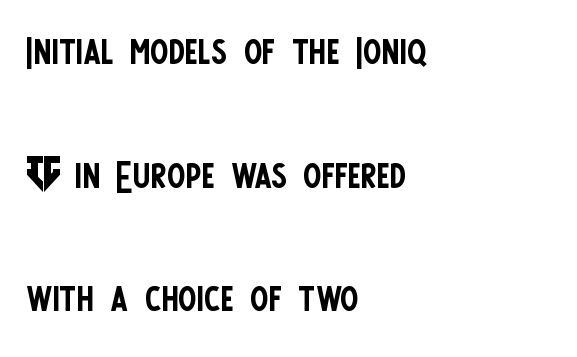
{"serif": "no", "italic": "no", "bold": "no", "weight": "regular", "width": "condensed", "stroke_contrast": "low", "x_height": "large", "monospaced": "no", "underline": "no", "align": "left", "line_spacing": "loose", "line_spacing_ratio": 2.25, "letter_spacing": "normal", "letter_spacing_em": 0.0, "glyph_px": 55}
